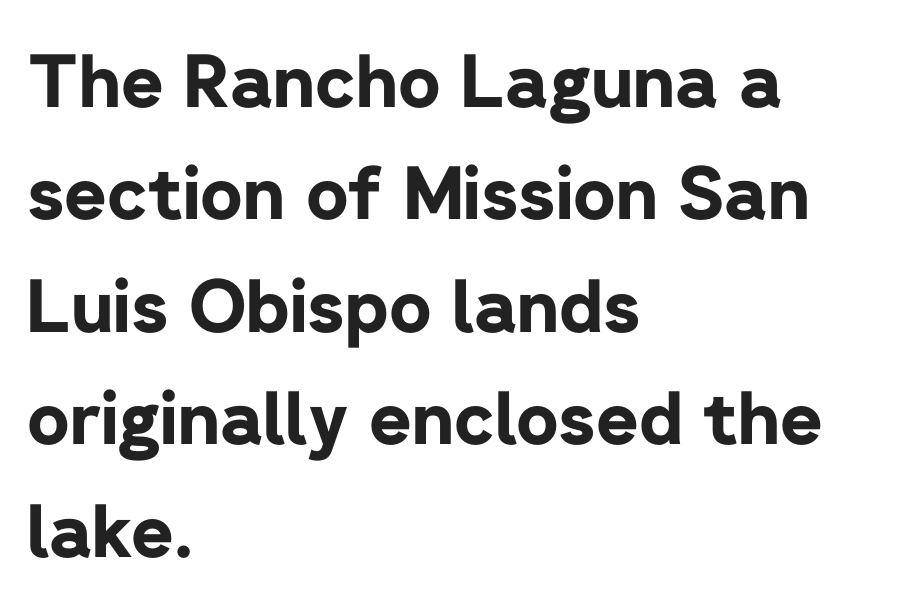
{"serif": "no", "italic": "no", "bold": "yes", "weight": "bold", "width": "normal", "stroke_contrast": "low", "x_height": "medium", "monospaced": "no", "underline": "no", "align": "left", "line_spacing": "normal", "line_spacing_ratio": 1.54, "letter_spacing": "normal", "letter_spacing_em": 0.0, "glyph_px": 73}
